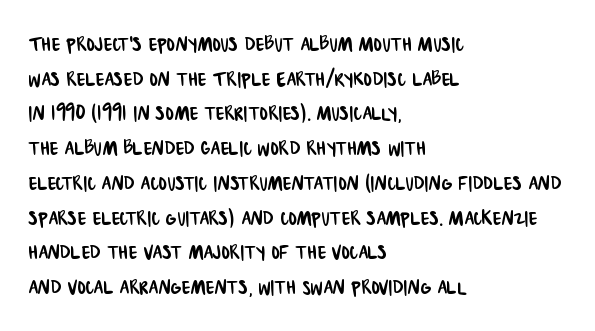
Q: Is the text underlined? A: No.
Q: How is the paragraph aligned? A: Left-aligned.
Q: Is the spacing between letters normal or unusually wide? A: Normal.
Q: Is the spacing between lines tight, normal or loose? A: Normal.
